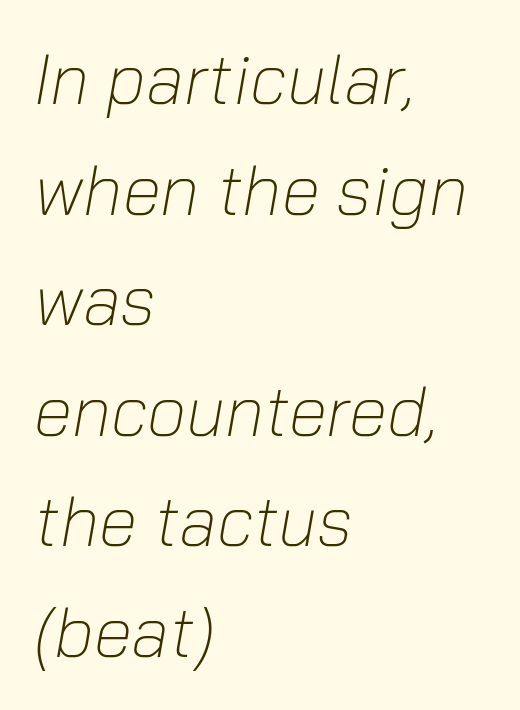
Q: Is the text bold? A: No.
Q: Is the text italic (slanted)? A: Yes, it leans right by about 10 degrees.
Q: Is the text underlined? A: No.
Q: How is the paragraph aligned? A: Left-aligned.
Q: Is the spacing between letters normal or unusually wide? A: Normal.
Q: Is the spacing between lines tight, normal or loose? A: Normal.
Q: Width (condensed, normal, or wide)? A: Normal.
Q: Stroke contrast? A: Low.
Q: x-height? A: Medium.
Q: Monospaced? A: No.
